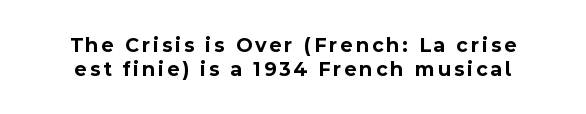
No word sits above an underline. No italicization has been applied; the sample stays upright. A typesetter would call this leading minimal, almost set solid. Heavy-handed strokes throughout: this text is bold.
